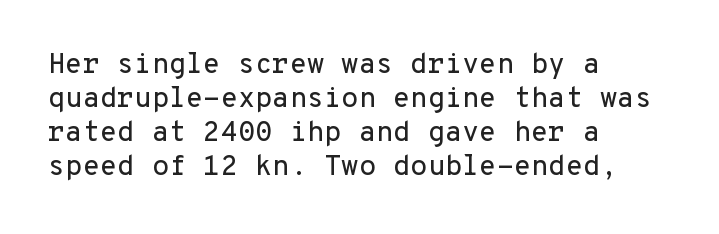
{"serif": "no", "italic": "no", "width": "normal", "stroke_contrast": "low", "x_height": "medium", "monospaced": "yes", "underline": "no", "align": "left", "line_spacing_ratio": 1.21, "letter_spacing": "normal", "letter_spacing_em": 0.0, "glyph_px": 28}
